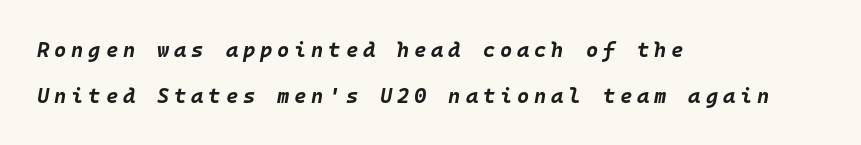
The image shows 21 px bold type, italic (leaning right); set left-aligned, loose line spacing (2.17x), unusually wide letter spacing (+0.23 em), not underlined.
